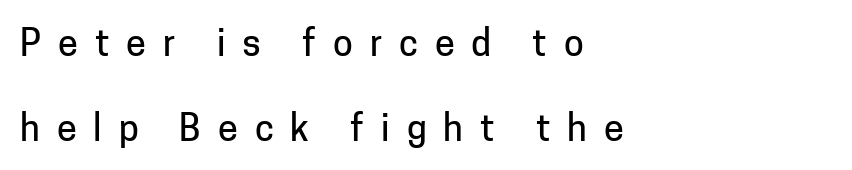
{"serif": "no", "italic": "no", "width": "normal", "stroke_contrast": "low", "x_height": "medium", "monospaced": "no", "underline": "no", "align": "left", "line_spacing": "loose", "line_spacing_ratio": 2.36, "letter_spacing": "wide", "letter_spacing_em": 0.47, "glyph_px": 36}
